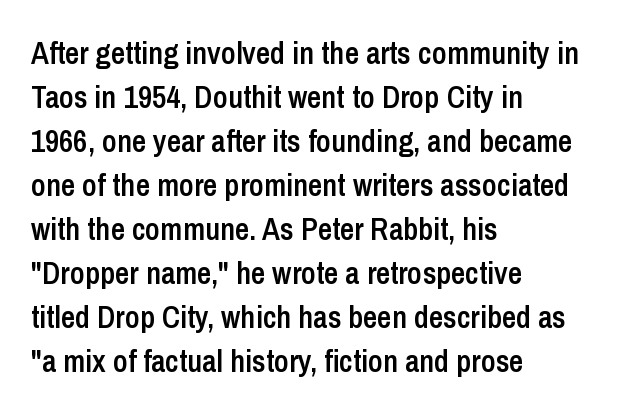
The image shows 31 px semibold, condensed sans-serif type, upright; set left-aligned, normal line spacing (1.42x), normal letter spacing, not underlined; low stroke contrast and a medium x-height.
